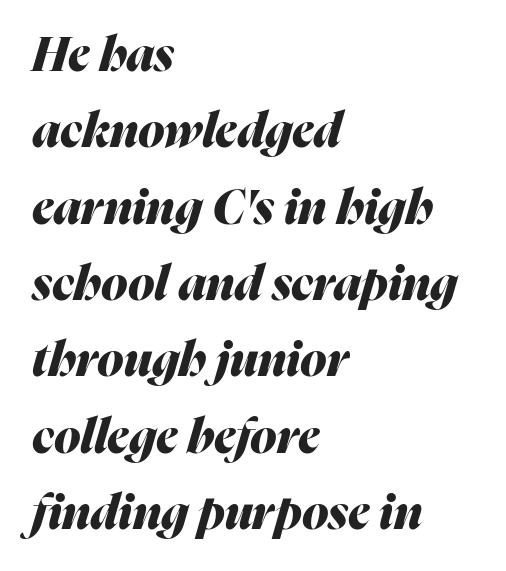
{"italic": "yes", "lean": "right", "slant_degrees": 16, "bold": "yes", "weight": "heavy", "width": "normal", "stroke_contrast": "medium", "x_height": "medium", "monospaced": "no", "underline": "no", "align": "left", "line_spacing": "normal", "line_spacing_ratio": 1.59, "letter_spacing": "normal", "letter_spacing_em": 0.0, "glyph_px": 48}
